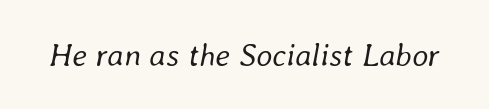
{"italic": "yes", "lean": "right", "slant_degrees": 8, "bold": "no", "weight": "regular", "width": "normal", "stroke_contrast": "low", "x_height": "medium", "monospaced": "no", "underline": "no", "letter_spacing": "normal", "letter_spacing_em": 0.0, "glyph_px": 32}
